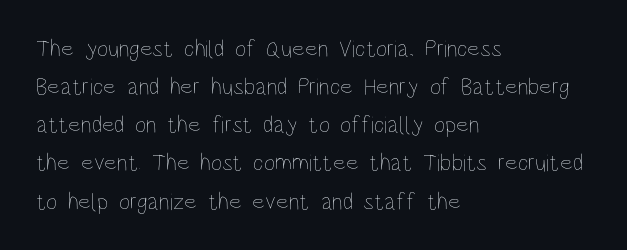
Q: Is the text bold? A: No.
Q: Is the text italic (slanted)? A: No, it is upright.
Q: Is the text underlined? A: No.
Q: How is the paragraph aligned? A: Left-aligned.
Q: Is the spacing between letters normal or unusually wide? A: Normal.
Q: Is the spacing between lines tight, normal or loose? A: Normal.
